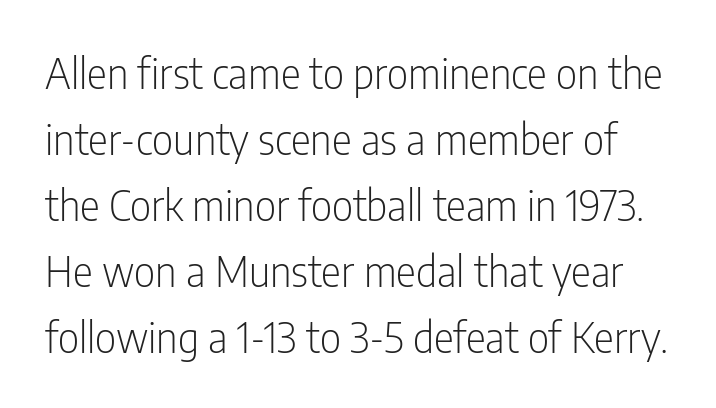
The image shows 42 px light, condensed sans-serif type, upright; set normal line spacing (1.57x), normal letter spacing, not underlined; low stroke contrast and a medium x-height.
